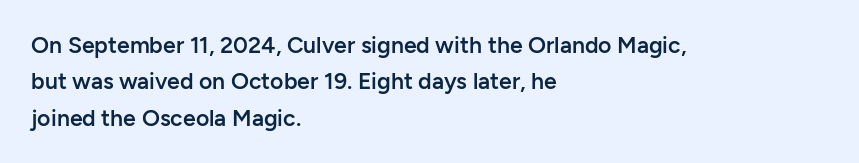
{"italic": "no", "bold": "semi", "underline": "no", "align": "left", "line_spacing": "normal", "line_spacing_ratio": 1.58, "letter_spacing": "normal", "letter_spacing_em": 0.0, "glyph_px": 23}
